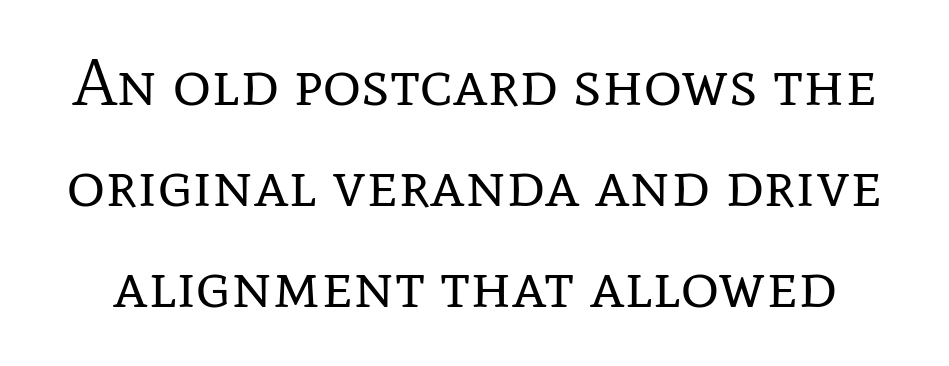
The image shows 66 px regular-weight serif type, upright; set normal line spacing (1.53x), normal letter spacing, not underlined; low stroke contrast and a medium x-height.
